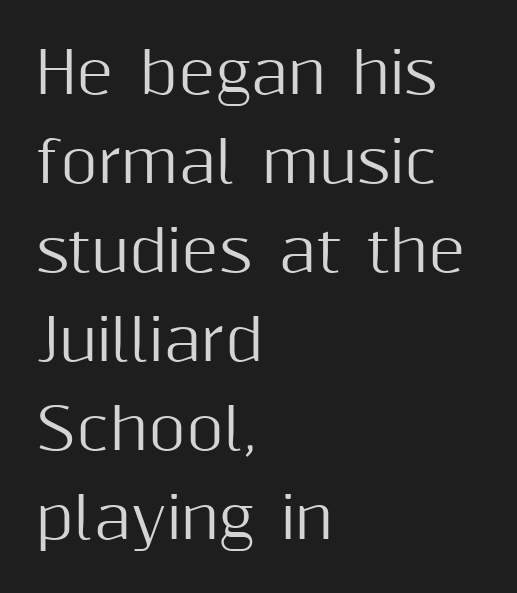
Q: Is the text italic (slanted)? A: No, it is upright.
Q: Is the typeface a serif or a sans-serif typeface? A: Sans-serif.
Q: Is the text underlined? A: No.
Q: How is the paragraph aligned? A: Left-aligned.
Q: Is the spacing between letters normal or unusually wide? A: Normal.
Q: Is the spacing between lines tight, normal or loose? A: Normal.
Q: Width (condensed, normal, or wide)? A: Normal.
Q: Stroke contrast? A: Medium.
Q: x-height? A: Medium.
Q: Monospaced? A: No.
